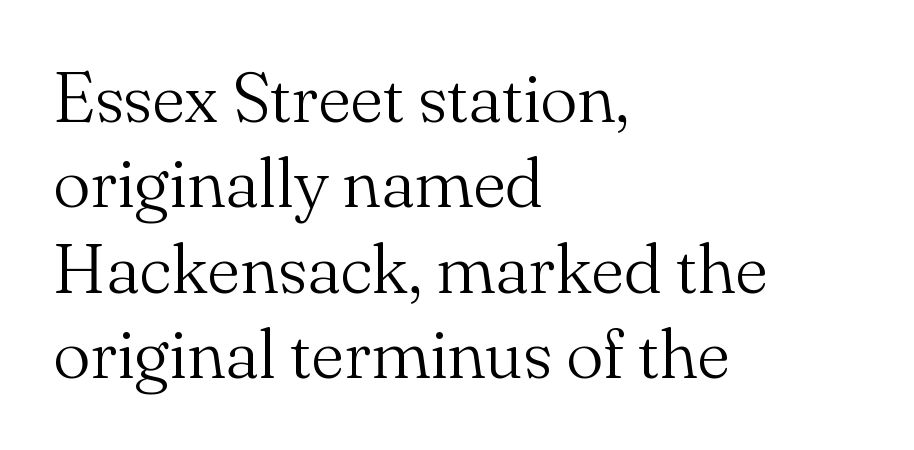
{"serif": "yes", "italic": "no", "bold": "no", "weight": "light", "width": "normal", "stroke_contrast": "medium", "x_height": "small", "monospaced": "no", "underline": "no", "align": "left", "line_spacing_ratio": 1.22, "letter_spacing": "normal", "letter_spacing_em": 0.0, "glyph_px": 70}
